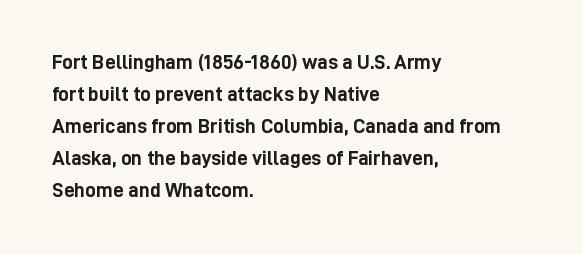
The image shows 21 px bold type, upright; set left-aligned, normal line spacing (1.52x), normal letter spacing, not underlined.
